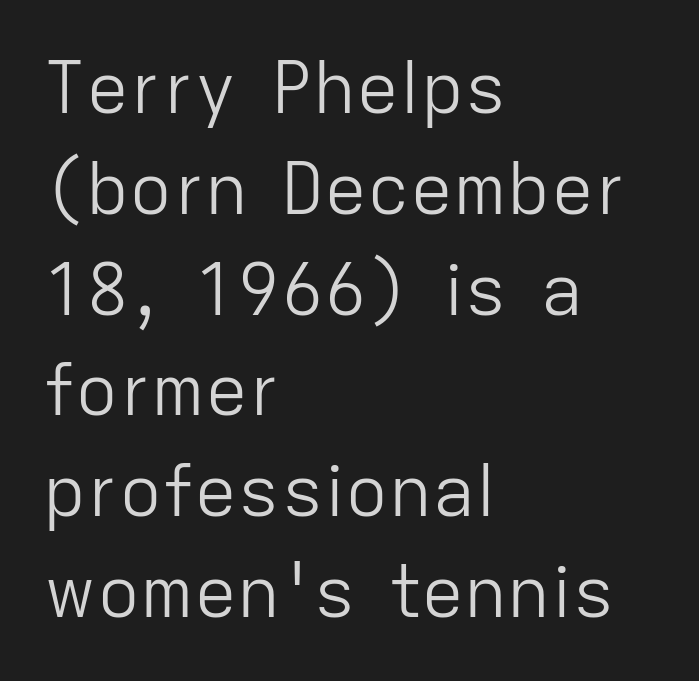
The face used here is rendered with its standard letterfit. The passage shown is typed in a proportional face where columns would drift. The typesetter chose a ragged-right arrangement here. No extra ink here — the face is not bold.
